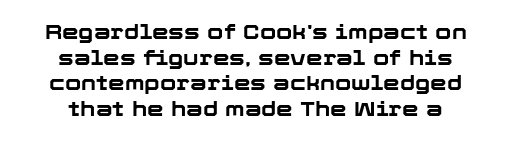
Q: Is the text bold? A: Yes.
Q: Is the text italic (slanted)? A: No, it is upright.
Q: Is the text underlined? A: No.
Q: How is the paragraph aligned? A: Centered.
Q: Is the spacing between letters normal or unusually wide? A: Normal.
